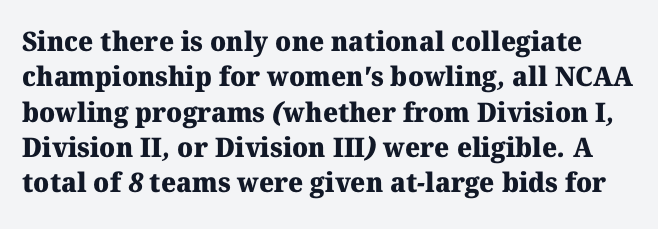
Emphasis by weight is at full strength: bold. Words float on clear page, feet unadorned. These lines keep a tight, regular rhythm from letter to letter. The rendering uses a moderate line-height, typical for paragraphs.
